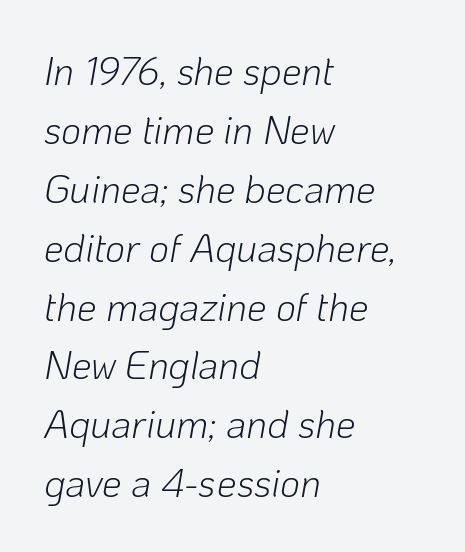
{"italic": "yes", "lean": "right", "slant_degrees": 10, "bold": "no", "weight": "light", "width": "normal", "stroke_contrast": "low", "x_height": "medium", "monospaced": "no", "underline": "no", "align": "left", "line_spacing": "normal", "line_spacing_ratio": 1.51, "letter_spacing": "normal", "letter_spacing_em": 0.0, "glyph_px": 39}
